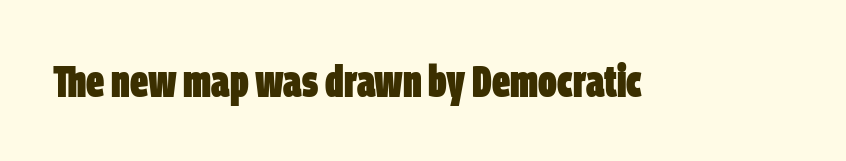
{"serif": "no", "bold": "yes", "weight": "heavy", "width": "condensed", "stroke_contrast": "low", "x_height": "large", "monospaced": "no", "underline": "no", "letter_spacing": "normal", "letter_spacing_em": 0.0, "glyph_px": 45}
